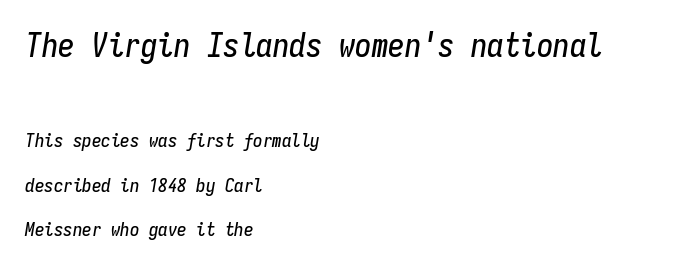
Notice how the passage keeps a crisp vertical edge on the left only. The block sitting higher on the canvas is the one with enlarged characters. Unmarked baselines from the first word to the last. The line-height multiplier appears high, well above default.
